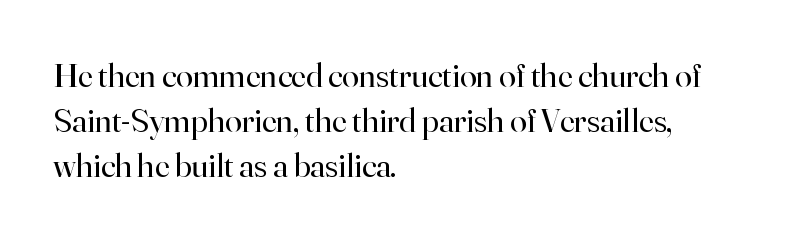
{"serif": "yes", "italic": "no", "bold": "no", "weight": "regular", "width": "normal", "stroke_contrast": "high", "x_height": "small", "monospaced": "no", "underline": "no", "align": "left", "line_spacing": "normal", "line_spacing_ratio": 1.33, "letter_spacing": "normal", "letter_spacing_em": 0.0, "glyph_px": 34}
